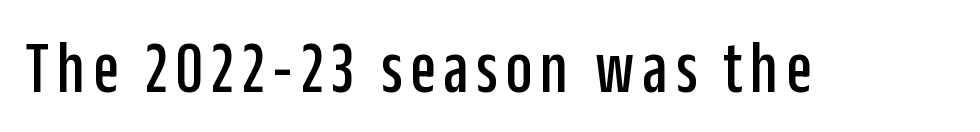
Do the characters align in a grid? No, the font is proportional. A clean baseline with only descenders dipping below it. The type family on display is of the sans-serif kind. Is there any slant? The stems are plumb.
